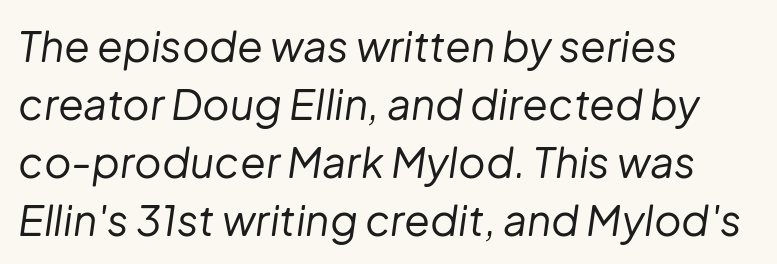
The image shows 42 px regular-weight type, italic (leaning right); set left-aligned, normal line spacing (1.38x), normal letter spacing, not underlined; low stroke contrast and a medium x-height.
